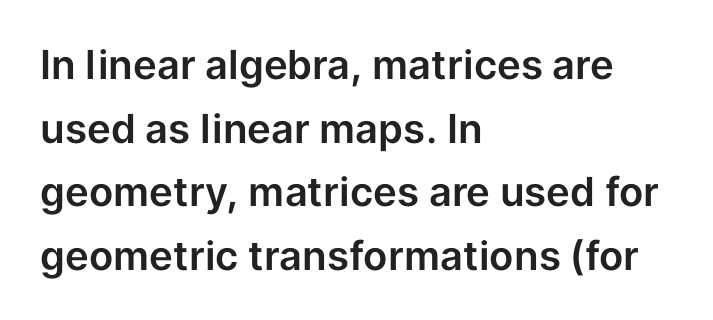
The image shows 40 px sans-serif type, upright; set left-aligned, normal line spacing (1.59x), normal letter spacing, not underlined; low stroke contrast and a medium x-height.
